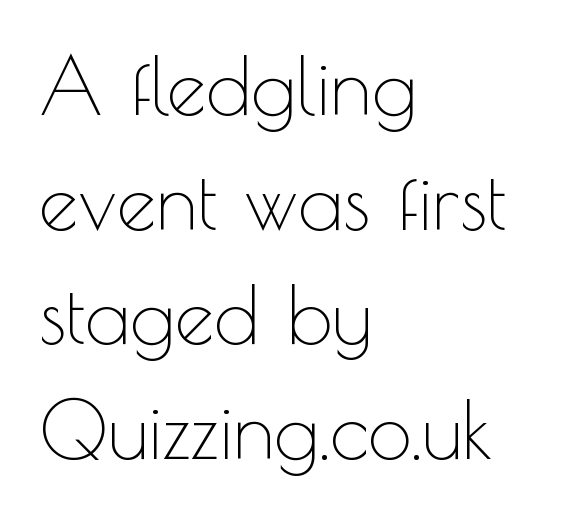
Reading down the column, the eye jumps a familiar distance to each next line. Vertical stems look standard width or narrower in stroke. Has an underline been added? It has not. Short and long lines alike share a common starting point at left.
